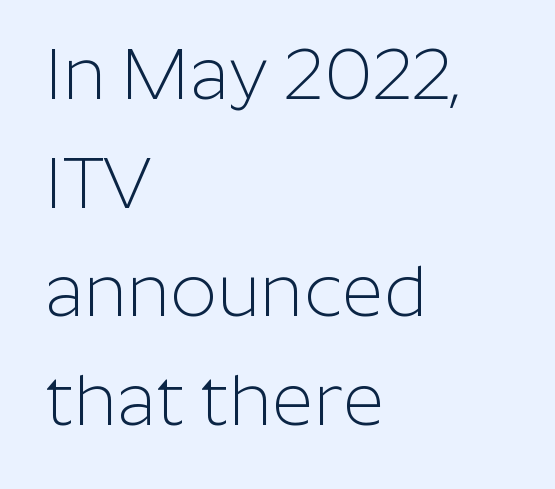
The image shows 72 px light sans-serif type, upright; set left-aligned, normal line spacing (1.51x), normal letter spacing, not underlined; low stroke contrast and a medium x-height.
